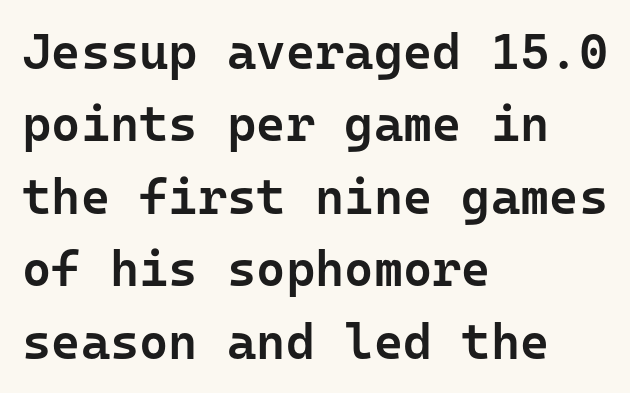
{"serif": "no", "italic": "no", "bold": "semi", "weight": "semibold", "width": "normal", "stroke_contrast": "low", "x_height": "medium", "monospaced": "yes", "underline": "no", "align": "left", "line_spacing": "normal", "line_spacing_ratio": 1.45, "letter_spacing": "normal", "letter_spacing_em": 0.0, "glyph_px": 50}
